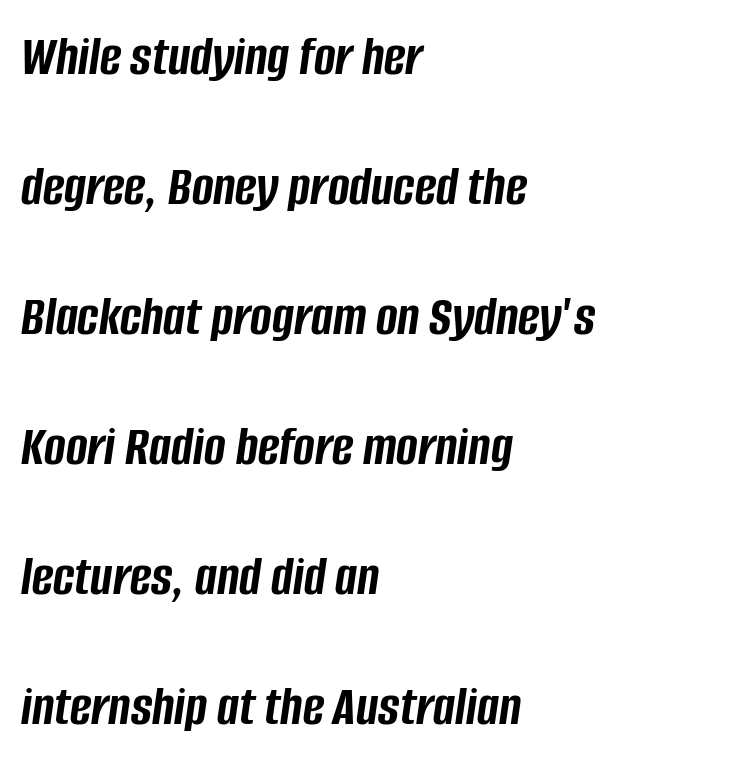
Q: Is the text bold? A: Yes.
Q: Is the text italic (slanted)? A: Yes, it leans right by about 8 degrees.
Q: Is the text underlined? A: No.
Q: How is the paragraph aligned? A: Left-aligned.
Q: Is the spacing between letters normal or unusually wide? A: Normal.
Q: Is the spacing between lines tight, normal or loose? A: Loose.
Q: Width (condensed, normal, or wide)? A: Condensed.
Q: Stroke contrast? A: Low.
Q: x-height? A: Large.
Q: Monospaced? A: No.
